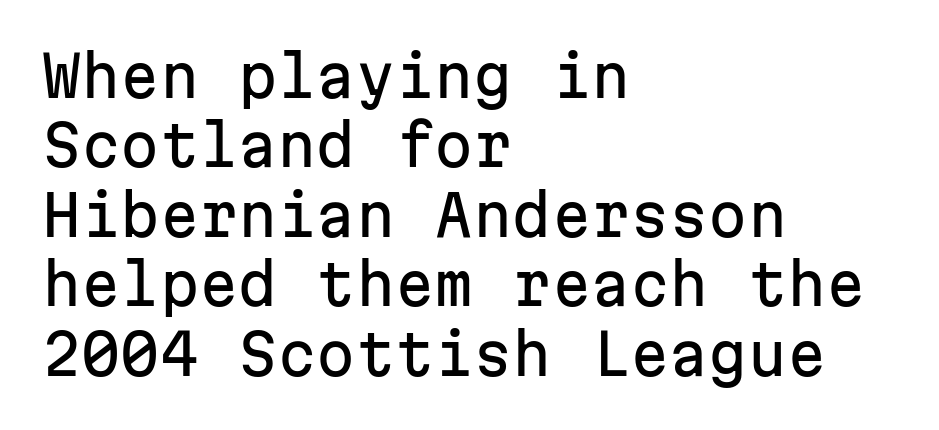
Q: Is the text italic (slanted)? A: No, it is upright.
Q: Is the typeface a serif or a sans-serif typeface? A: Sans-serif.
Q: Is the text underlined? A: No.
Q: How is the paragraph aligned? A: Left-aligned.
Q: Is the spacing between letters normal or unusually wide? A: Normal.
Q: Width (condensed, normal, or wide)? A: Normal.
Q: Stroke contrast? A: Low.
Q: x-height? A: Medium.
Q: Monospaced? A: Yes.
